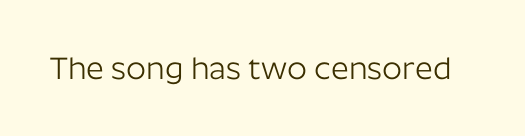
{"serif": "no", "italic": "no", "bold": "no", "weight": "light", "width": "normal", "stroke_contrast": "low", "x_height": "medium", "monospaced": "no", "underline": "no", "letter_spacing": "normal", "letter_spacing_em": 0.0, "glyph_px": 31}
